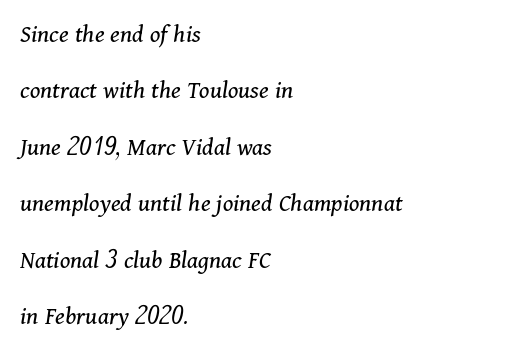
The image shows 26 px text type, italic (leaning right); set left-aligned, loose line spacing (2.17x), normal letter spacing, not underlined.
